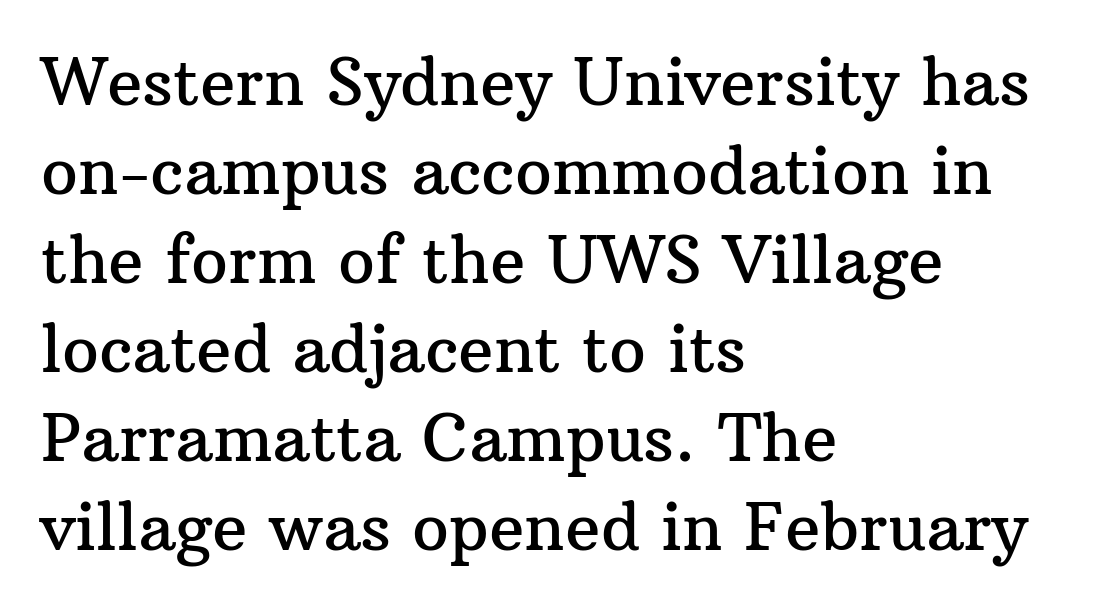
The image shows 65 px serif type, upright; set left-aligned, normal line spacing (1.37x), normal letter spacing, not underlined; medium stroke contrast and a medium x-height.
